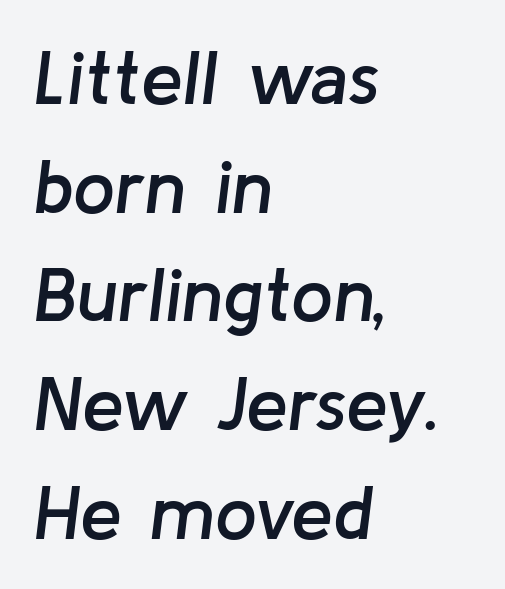
Q: Is the text bold? A: Semi-bold.
Q: Is the text italic (slanted)? A: Yes, it leans right by about 8 degrees.
Q: Is the text underlined? A: No.
Q: How is the paragraph aligned? A: Left-aligned.
Q: Is the spacing between letters normal or unusually wide? A: Normal.
Q: Is the spacing between lines tight, normal or loose? A: Normal.
Q: Width (condensed, normal, or wide)? A: Normal.
Q: Stroke contrast? A: Low.
Q: x-height? A: Medium.
Q: Monospaced? A: No.
